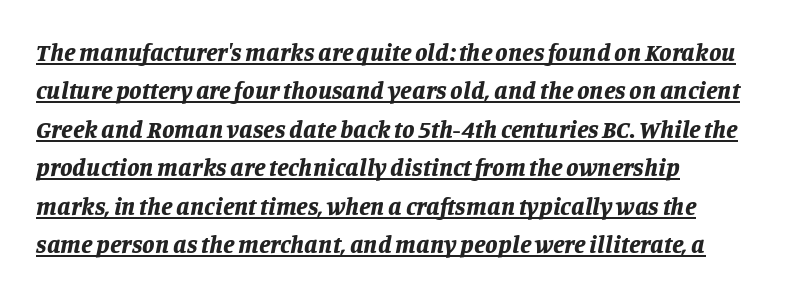
If you measured baseline to baseline, you'd find a middling distance. Tracking value appears to be zero — textbook default spacing. These lines carry a lot of weight — the face is fully bold. Characters are canted at an angle relative to the baseline's perpendicular. This rendering features underlined lettering.
